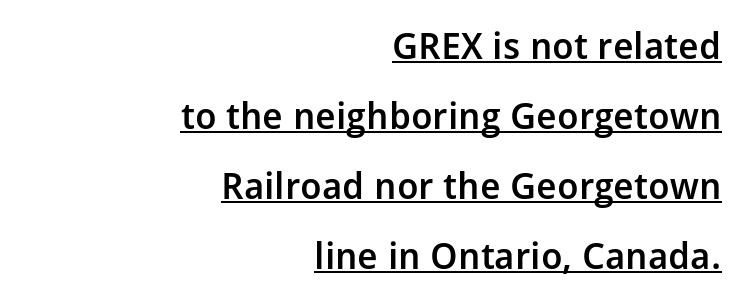
Q: Is the text bold? A: Semi-bold.
Q: Is the text italic (slanted)? A: No, it is upright.
Q: Is the typeface a serif or a sans-serif typeface? A: Sans-serif.
Q: Is the text underlined? A: Yes.
Q: How is the paragraph aligned? A: Right-aligned.
Q: Is the spacing between letters normal or unusually wide? A: Normal.
Q: Width (condensed, normal, or wide)? A: Normal.
Q: Stroke contrast? A: Low.
Q: x-height? A: Medium.
Q: Monospaced? A: No.
